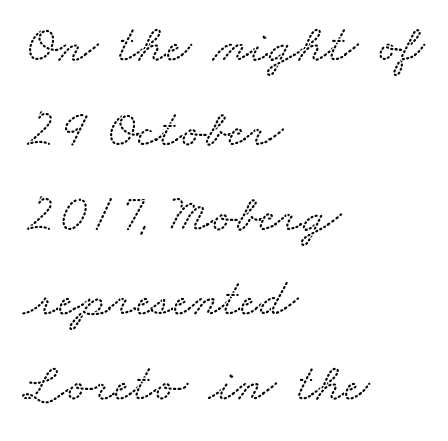
The image shows 54 px wide serif type; set left-aligned, normal line spacing (1.57x), normal letter spacing, not underlined; medium stroke contrast and a small x-height.
